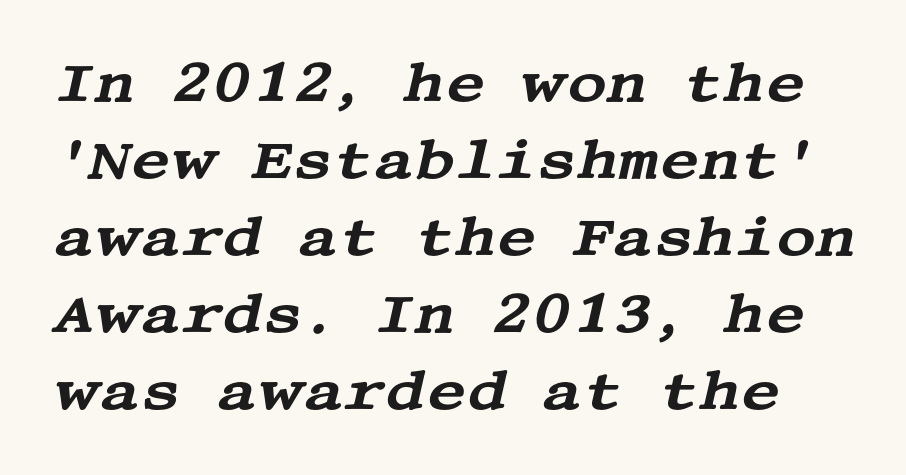
Q: Is the text italic (slanted)? A: Yes, it leans right by about 13 degrees.
Q: Is the typeface a serif or a sans-serif typeface? A: Serif.
Q: Is the text underlined? A: No.
Q: Is the spacing between letters normal or unusually wide? A: Normal.
Q: Is the spacing between lines tight, normal or loose? A: Normal.
Q: Width (condensed, normal, or wide)? A: Wide.
Q: Stroke contrast? A: Medium.
Q: x-height? A: Large.
